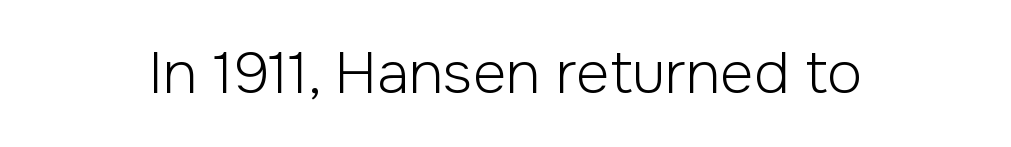
Q: Is the text bold? A: No.
Q: Is the text italic (slanted)? A: No, it is upright.
Q: Is the typeface a serif or a sans-serif typeface? A: Sans-serif.
Q: Is the text underlined? A: No.
Q: Is the spacing between letters normal or unusually wide? A: Normal.
Q: Width (condensed, normal, or wide)? A: Normal.
Q: Stroke contrast? A: Low.
Q: x-height? A: Medium.
Q: Monospaced? A: No.
